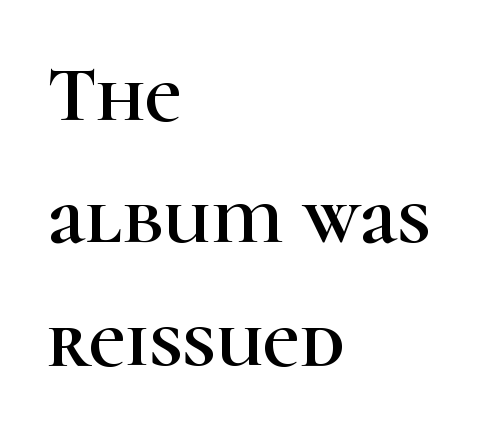
Q: Is the text italic (slanted)? A: No, it is upright.
Q: Is the typeface a serif or a sans-serif typeface? A: Serif.
Q: Is the text underlined? A: No.
Q: How is the paragraph aligned? A: Left-aligned.
Q: Is the spacing between letters normal or unusually wide? A: Normal.
Q: Is the spacing between lines tight, normal or loose? A: Normal.
Q: Width (condensed, normal, or wide)? A: Normal.
Q: Stroke contrast? A: High.
Q: x-height? A: Medium.
Q: Monospaced? A: No.
